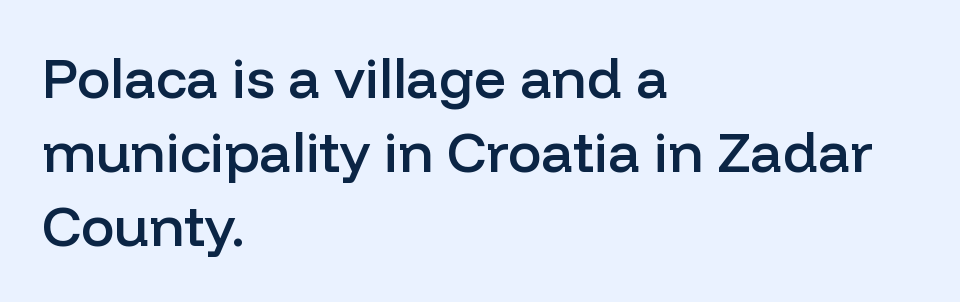
{"serif": "no", "italic": "no", "bold": "semi", "weight": "semibold", "width": "normal", "stroke_contrast": "low", "x_height": "medium", "monospaced": "no", "underline": "no", "align": "left", "line_spacing": "normal", "line_spacing_ratio": 1.32, "letter_spacing": "normal", "letter_spacing_em": 0.0, "glyph_px": 56}
